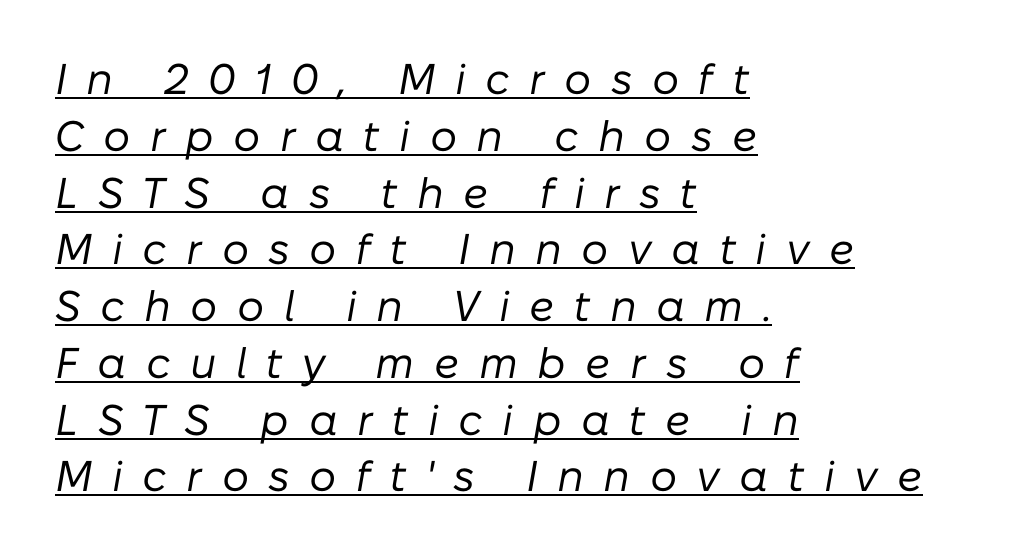
The image shows 43 px regular-weight type, italic (leaning right); set left-aligned, normal line spacing (1.32x), unusually wide letter spacing (+0.45 em), underlined; low stroke contrast and a medium x-height.
